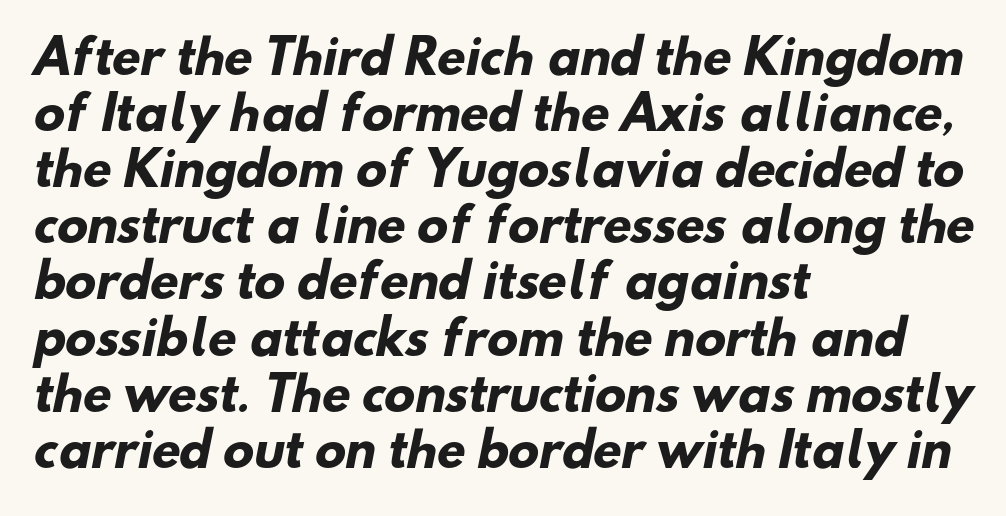
The glyphs are unaccompanied by any horizontal stroke below them. No feet cap the strokes, marking this as sans-serif type. Chunky letters — that's bold for sure. A typesetter would call this proportional, since set widths differ per character.
